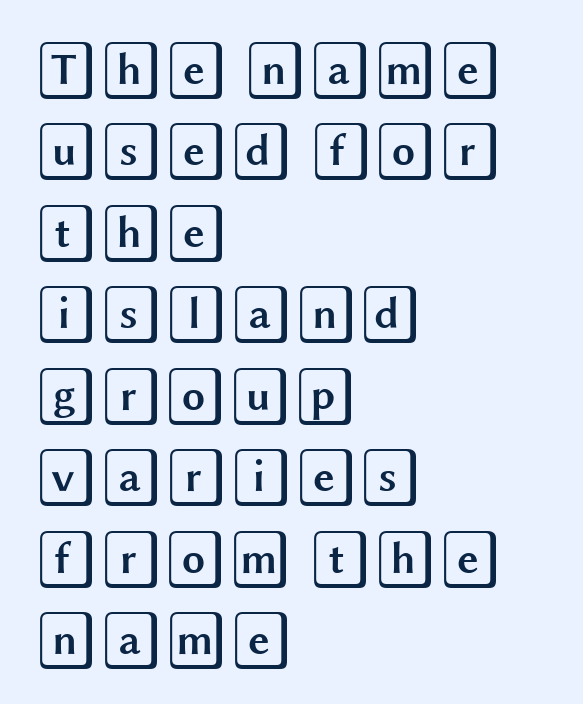
Q: Is the text italic (slanted)? A: No, it is upright.
Q: Is the text underlined? A: No.
Q: How is the paragraph aligned? A: Left-aligned.
Q: Is the spacing between letters normal or unusually wide? A: Normal.
Q: Is the spacing between lines tight, normal or loose? A: Normal.
Q: Width (condensed, normal, or wide)? A: Wide.
Q: x-height? A: Large.
